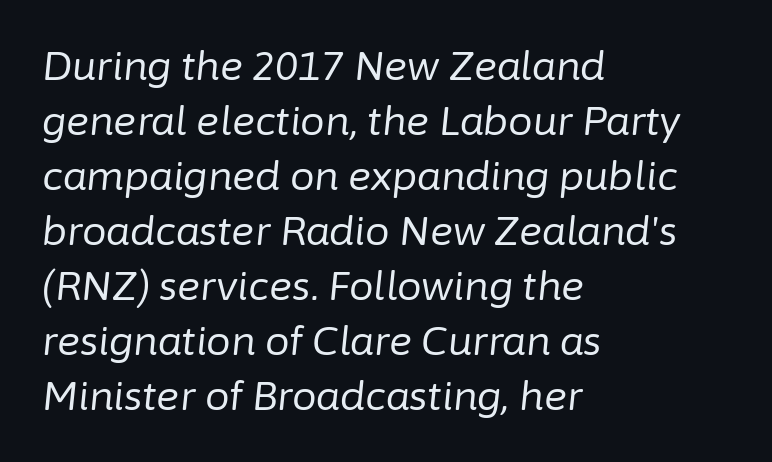
The image shows 39 px regular-weight type, italic (leaning right); set left-aligned, normal line spacing (1.41x), normal letter spacing, not underlined; low stroke contrast and a medium x-height.
